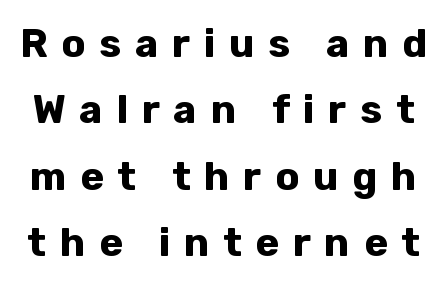
The text was rendered using a sans face with plain stroke endings. Notice how descenders clear the ascenders below comfortably — that's standard leading. Do the characters align in a grid? No, the font is proportional. Tracking here is generous; glyphs stand well apart from one another. Does the weight exceed regular? Yes, all the way to bold.
